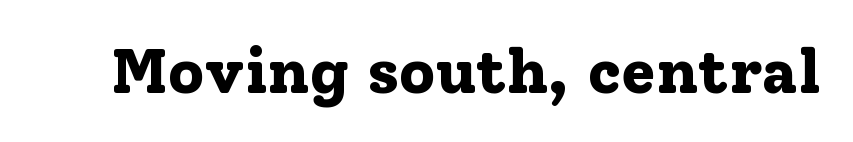
Q: Is the text bold? A: Yes.
Q: Is the text italic (slanted)? A: No, it is upright.
Q: Is the typeface a serif or a sans-serif typeface? A: Serif.
Q: Is the text underlined? A: No.
Q: Is the spacing between letters normal or unusually wide? A: Normal.
Q: Width (condensed, normal, or wide)? A: Normal.
Q: Stroke contrast? A: Low.
Q: x-height? A: Medium.
Q: Monospaced? A: No.
